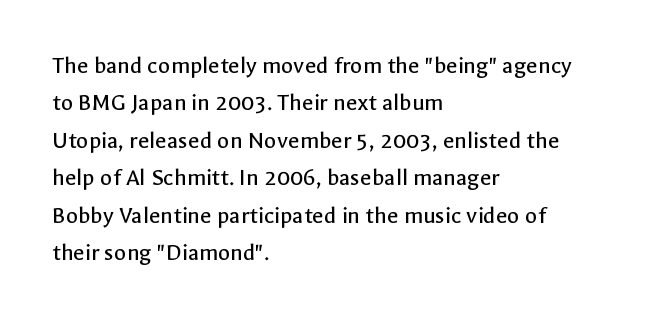
Q: Is the text bold? A: No.
Q: Is the text italic (slanted)? A: No, it is upright.
Q: Is the text underlined? A: No.
Q: How is the paragraph aligned? A: Left-aligned.
Q: Is the spacing between letters normal or unusually wide? A: Normal.
Q: Is the spacing between lines tight, normal or loose? A: Normal.
